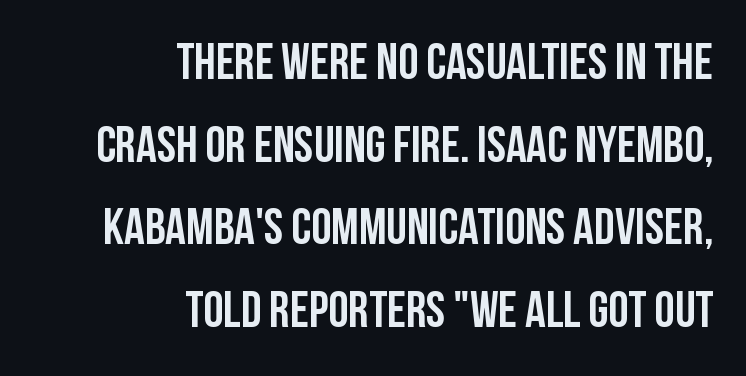
{"serif": "no", "italic": "no", "width": "condensed", "stroke_contrast": "low", "x_height": "large", "monospaced": "no", "underline": "no", "align": "right", "line_spacing": "normal", "line_spacing_ratio": 1.62, "letter_spacing": "normal", "letter_spacing_em": 0.0, "glyph_px": 51}
